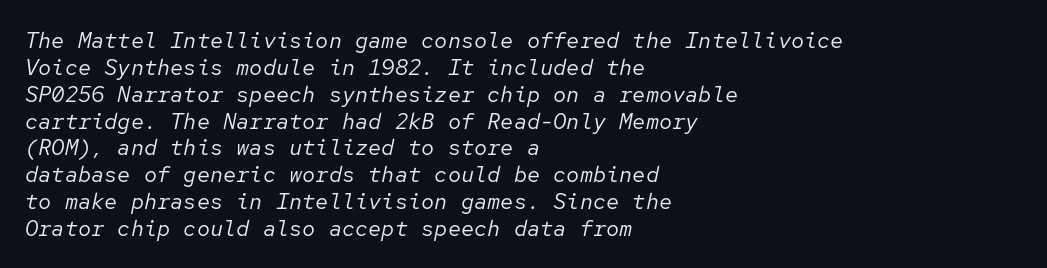
{"italic": "yes", "lean": "right", "slant_degrees": 12, "bold": "no", "underline": "no", "align": "left", "line_spacing_ratio": 1.22, "letter_spacing": "normal", "letter_spacing_em": 0.0, "glyph_px": 22}
